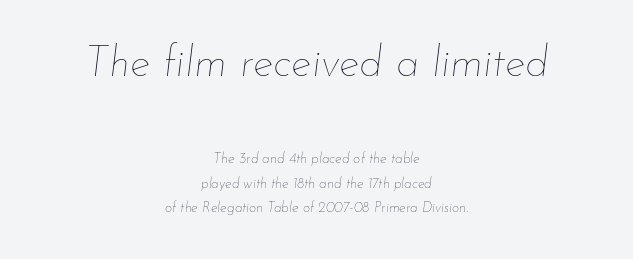
{"italic": "yes", "lean": "right", "slant_degrees": 7, "bold": "no", "weight": "thin", "width": "normal", "stroke_contrast": "low", "x_height": "small", "monospaced": "no", "underline": "no", "align": "center", "line_spacing_ratio": 1.74, "letter_spacing": "normal", "letter_spacing_em": 0.0, "larger_block": "first", "size_ratio": 3.07, "glyph_px": 43}
